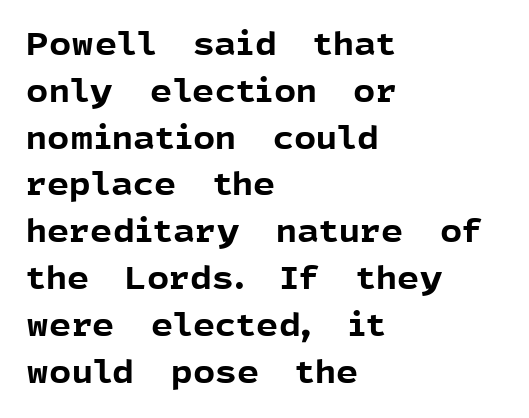
The image shows 31 px bold sans-serif type, upright; set left-aligned, normal line spacing (1.51x), normal letter spacing, not underlined; a medium x-height.
